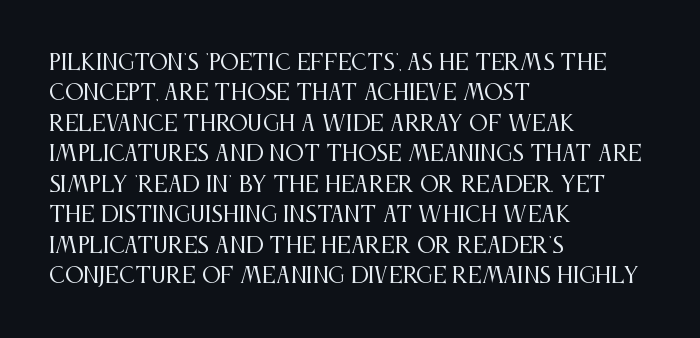
Q: Is the text bold? A: No.
Q: Is the text italic (slanted)? A: No, it is upright.
Q: Is the text underlined? A: No.
Q: How is the paragraph aligned? A: Left-aligned.
Q: Is the spacing between letters normal or unusually wide? A: Normal.
Q: Is the spacing between lines tight, normal or loose? A: Normal.
